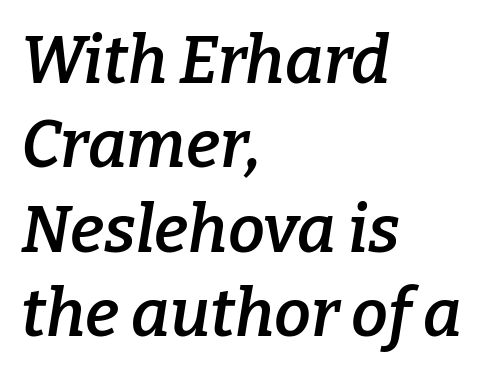
The image shows 66 px semibold serif type, italic (leaning right); set left-aligned, normal line spacing (1.28x), normal letter spacing, not underlined; low stroke contrast and a medium x-height.
